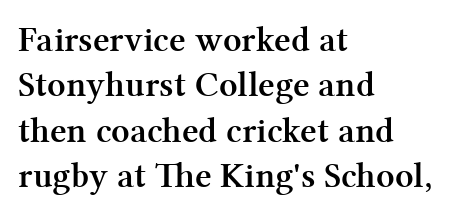
Q: Is the text bold? A: Yes.
Q: Is the text italic (slanted)? A: No, it is upright.
Q: Is the typeface a serif or a sans-serif typeface? A: Serif.
Q: Is the text underlined? A: No.
Q: How is the paragraph aligned? A: Left-aligned.
Q: Is the spacing between letters normal or unusually wide? A: Normal.
Q: Is the spacing between lines tight, normal or loose? A: Normal.
Q: Width (condensed, normal, or wide)? A: Normal.
Q: Stroke contrast? A: Medium.
Q: x-height? A: Medium.
Q: Monospaced? A: No.
